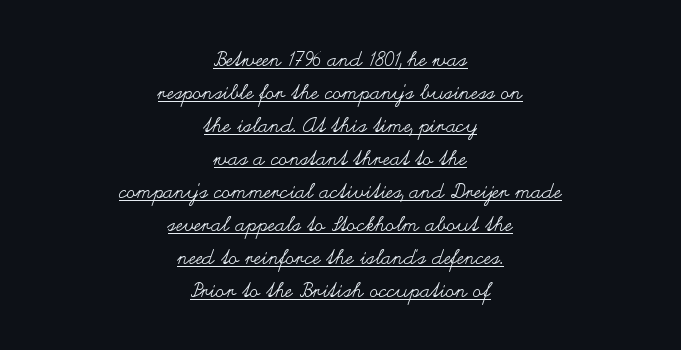
{"bold": "no", "underline": "yes", "align": "center", "line_spacing": "normal", "line_spacing_ratio": 1.65, "letter_spacing": "normal", "letter_spacing_em": 0.0, "glyph_px": 20}
